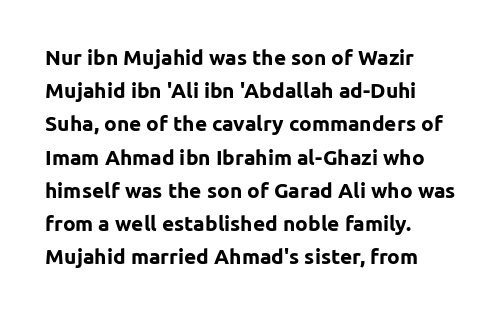
{"italic": "no", "bold": "yes", "underline": "no", "align": "left", "line_spacing": "normal", "line_spacing_ratio": 1.58, "letter_spacing": "normal", "letter_spacing_em": 0.0, "glyph_px": 21}
